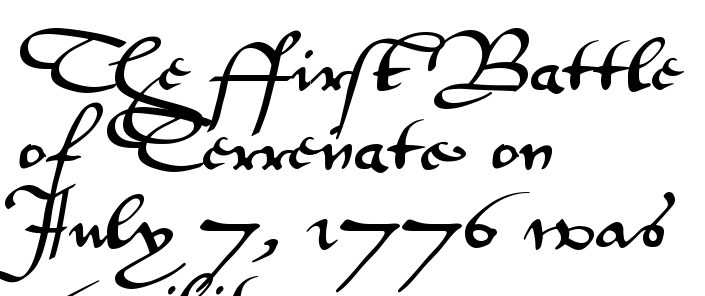
The image shows 60 px wide sans-serif type; set left-aligned, normal line spacing (1.31x), normal letter spacing, not underlined; medium stroke contrast and a small x-height.
